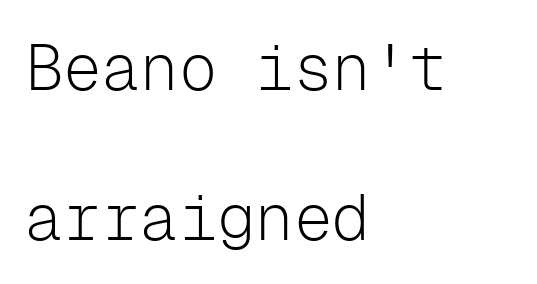
Q: Is the text bold? A: No.
Q: Is the text italic (slanted)? A: No, it is upright.
Q: Is the typeface a serif or a sans-serif typeface? A: Sans-serif.
Q: Is the text underlined? A: No.
Q: How is the paragraph aligned? A: Left-aligned.
Q: Is the spacing between letters normal or unusually wide? A: Normal.
Q: Is the spacing between lines tight, normal or loose? A: Loose.
Q: Width (condensed, normal, or wide)? A: Normal.
Q: Stroke contrast? A: Low.
Q: x-height? A: Medium.
Q: Monospaced? A: Yes.
